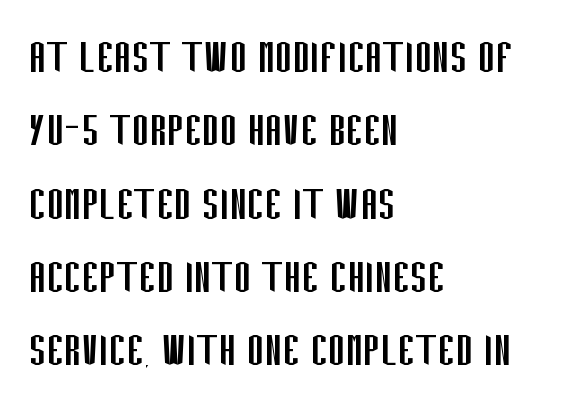
Q: Is the text bold? A: No.
Q: Is the text italic (slanted)? A: No, it is upright.
Q: Is the typeface a serif or a sans-serif typeface? A: Sans-serif.
Q: Is the text underlined? A: No.
Q: How is the paragraph aligned? A: Left-aligned.
Q: Is the spacing between letters normal or unusually wide? A: Normal.
Q: Is the spacing between lines tight, normal or loose? A: Normal.
Q: Width (condensed, normal, or wide)? A: Condensed.
Q: Stroke contrast? A: Low.
Q: x-height? A: Large.
Q: Monospaced? A: No.
